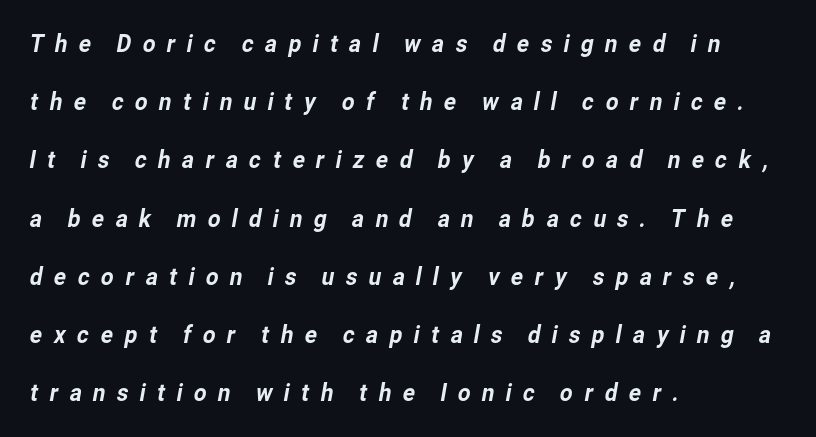
Line beginnings align vertically; line endings do not. Interline gaps are noticeably wide in this sample. Descender tails drop into unmarked territory. Tracking value appears strongly positive — letters spread wide.
